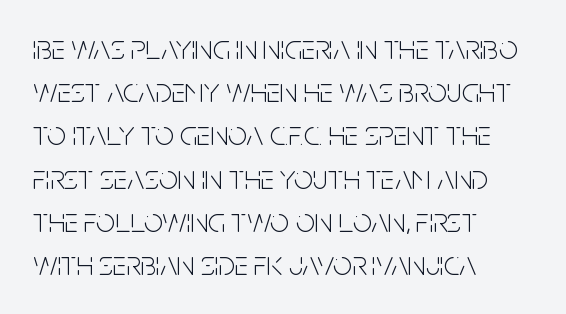
{"serif": "no", "italic": "no", "bold": "no", "weight": "light", "width": "condensed", "stroke_contrast": "low", "x_height": "large", "monospaced": "no", "underline": "no", "align": "left", "line_spacing": "normal", "line_spacing_ratio": 1.27, "letter_spacing": "normal", "letter_spacing_em": 0.0, "glyph_px": 34}
